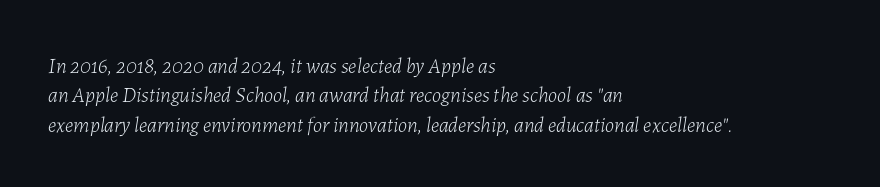
The image shows 21 px text type, italic (leaning right); set left-aligned, normal line spacing (1.4x), normal letter spacing, not underlined.
